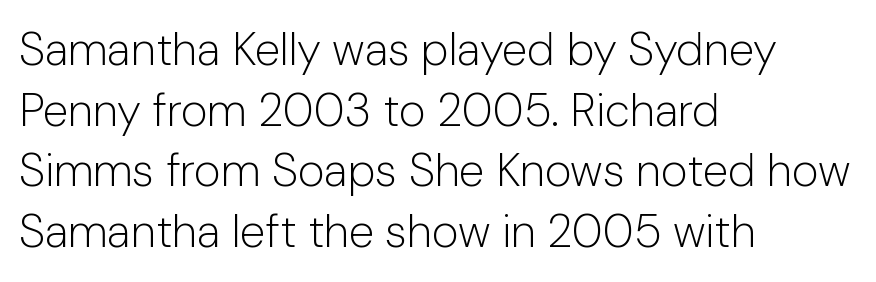
Posture: vertical. Leading: standard. The rendering anchors every line to the left-hand side. Serifs: no, the terminals of the letterforms are clean. You could call the tracking neutral — neither tight nor loose. These lines are rendered in a variable-pitch font.
